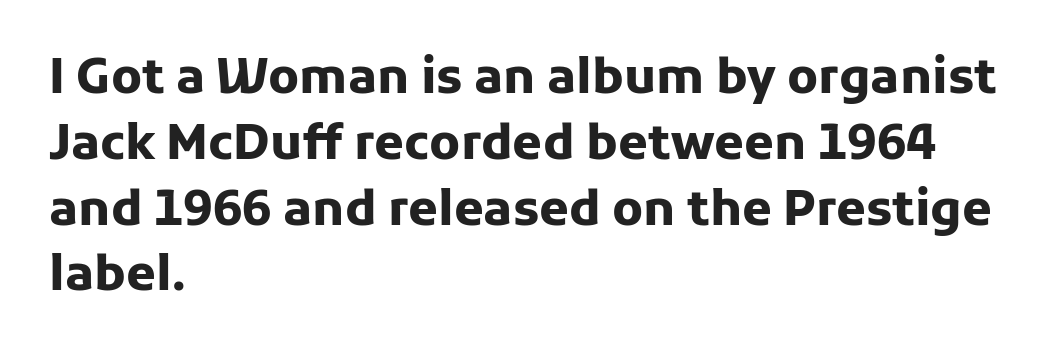
The image shows 48 px heavy sans-serif type, upright; set left-aligned, normal line spacing (1.37x), normal letter spacing, not underlined; low stroke contrast and a medium x-height.
